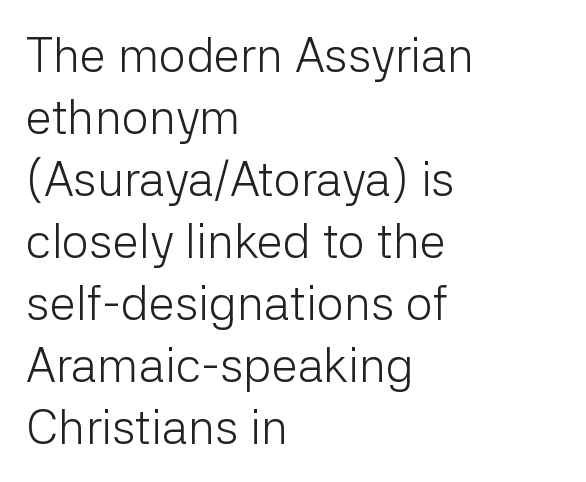
{"serif": "no", "italic": "no", "bold": "no", "weight": "light", "width": "normal", "stroke_contrast": "low", "x_height": "medium", "monospaced": "no", "underline": "no", "align": "left", "line_spacing": "normal", "line_spacing_ratio": 1.29, "letter_spacing": "normal", "letter_spacing_em": 0.0, "glyph_px": 48}
